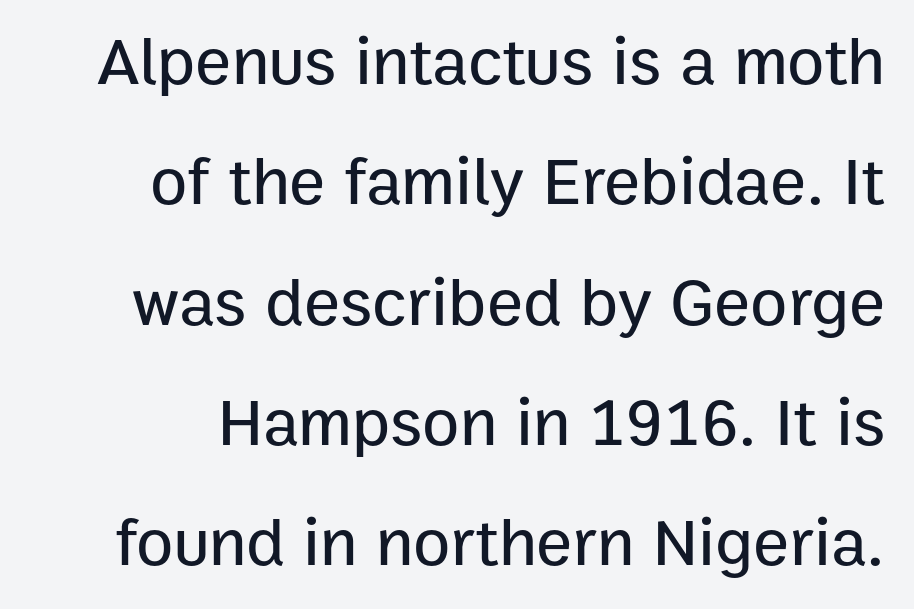
Q: Is the text italic (slanted)? A: No, it is upright.
Q: Is the typeface a serif or a sans-serif typeface? A: Sans-serif.
Q: Is the text underlined? A: No.
Q: Is the spacing between letters normal or unusually wide? A: Normal.
Q: Width (condensed, normal, or wide)? A: Normal.
Q: Stroke contrast? A: Low.
Q: x-height? A: Medium.
Q: Monospaced? A: No.
